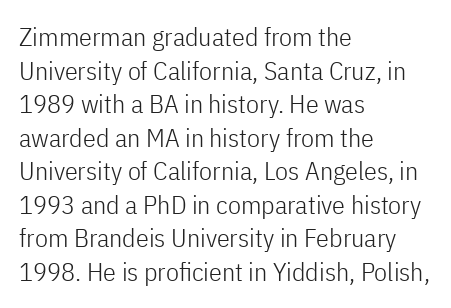
{"italic": "no", "bold": "no", "underline": "no", "align": "left", "line_spacing": "normal", "line_spacing_ratio": 1.29, "letter_spacing": "normal", "letter_spacing_em": 0.0, "glyph_px": 26}
